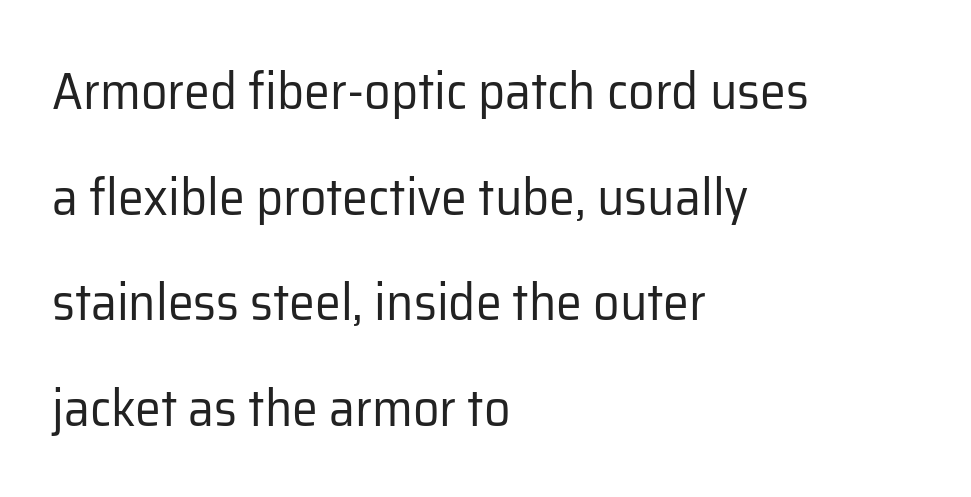
Q: Is the text bold? A: No.
Q: Is the text italic (slanted)? A: No, it is upright.
Q: Is the typeface a serif or a sans-serif typeface? A: Sans-serif.
Q: Is the text underlined? A: No.
Q: How is the paragraph aligned? A: Left-aligned.
Q: Is the spacing between letters normal or unusually wide? A: Normal.
Q: Is the spacing between lines tight, normal or loose? A: Loose.
Q: Width (condensed, normal, or wide)? A: Normal.
Q: Stroke contrast? A: Low.
Q: x-height? A: Medium.
Q: Monospaced? A: No.
